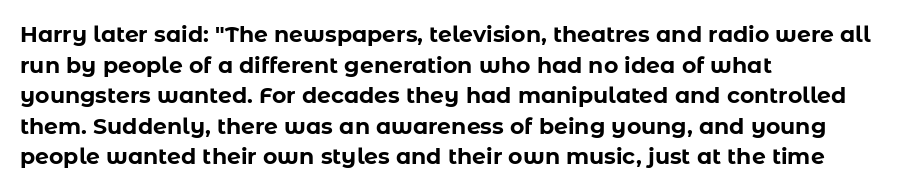
If you drew a line through each stem, it would be perfectly vertical. A normal amount of white space separates one row of letters from the next. Unmarked baselines from the first word to the last. Pretty heavy lettering here — definitely bold. The paragraph has a hard left edge and a soft right edge. These lines keep a tight, regular rhythm from letter to letter.
